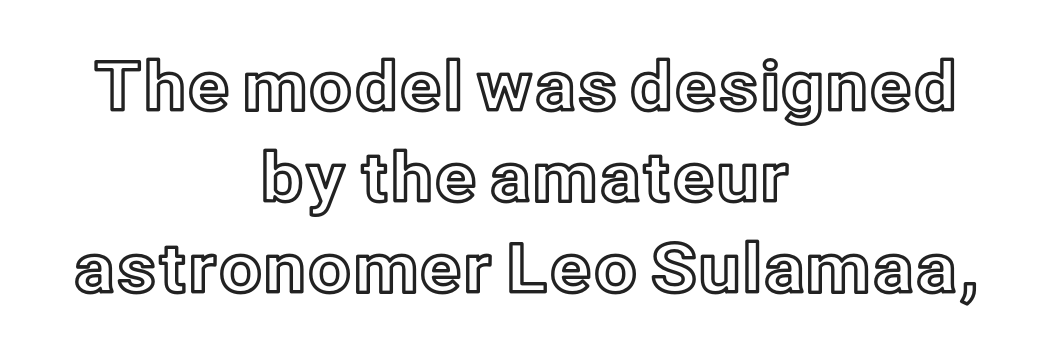
A typesetter would mark this as roman, not italic. Note the varied advance widths — an 'i' is clearly narrower than an 'm'. Check the space under the baseline: it is left empty. Leftover space on each line is divided equally before and after the words.
